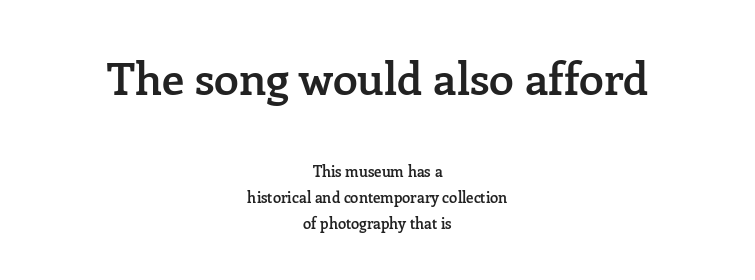
Q: Is the text bold? A: Semi-bold.
Q: Is the text italic (slanted)? A: No, it is upright.
Q: Is the typeface a serif or a sans-serif typeface? A: Serif.
Q: Is the text underlined? A: No.
Q: How is the paragraph aligned? A: Centered.
Q: Is the spacing between letters normal or unusually wide? A: Normal.
Q: Which block of text is set in a larger size, the first (top) or the second (bottom)? A: The first (top) one.
Q: Width (condensed, normal, or wide)? A: Normal.
Q: Stroke contrast? A: Low.
Q: x-height? A: Medium.
Q: Monospaced? A: No.
